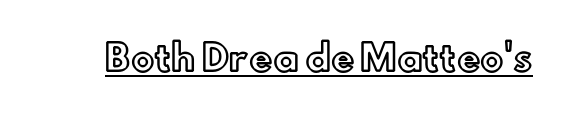
Q: Is the text italic (slanted)? A: No, it is upright.
Q: Is the text underlined? A: Yes.
Q: Is the spacing between letters normal or unusually wide? A: Normal.
Q: Width (condensed, normal, or wide)? A: Normal.
Q: x-height? A: Small.
Q: Monospaced? A: No.
